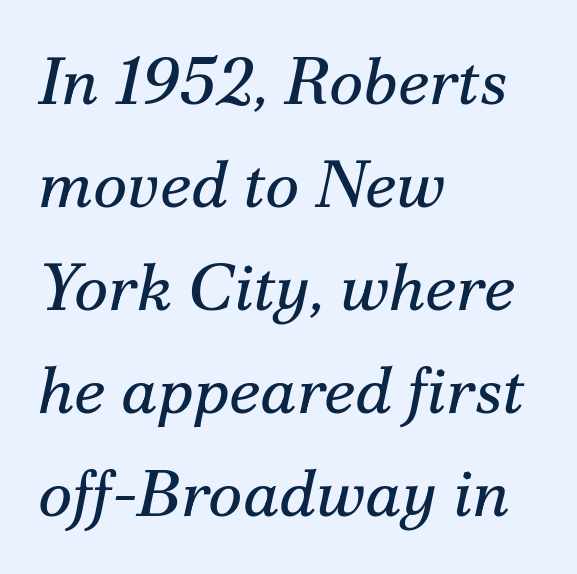
{"serif": "yes", "italic": "yes", "lean": "right", "slant_degrees": 12, "bold": "no", "weight": "regular", "width": "normal", "stroke_contrast": "medium", "x_height": "small", "monospaced": "no", "underline": "no", "align": "left", "line_spacing": "normal", "line_spacing_ratio": 1.56, "letter_spacing": "normal", "letter_spacing_em": 0.0, "glyph_px": 66}
